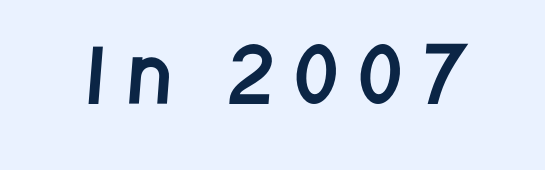
The words here are not underlined. Words appear elongated and porous because spacing is wide. Here the designer chose a conventional face with non-uniform glyph widths. Look at the bottom of the vertical strokes: they stop flat, with no serifs.
